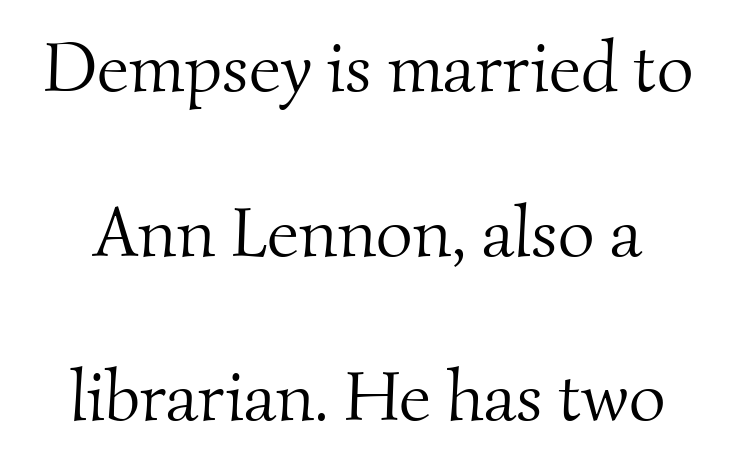
The image shows 71 px light serif type; set loose line spacing (2.32x), normal letter spacing, not underlined; medium stroke contrast and a small x-height.
